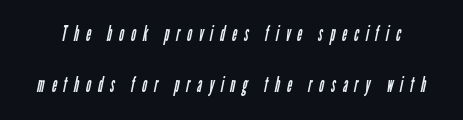
{"bold": "no", "underline": "no", "line_spacing": "loose", "line_spacing_ratio": 2.44, "letter_spacing": "wide", "letter_spacing_em": 0.34, "glyph_px": 21}
